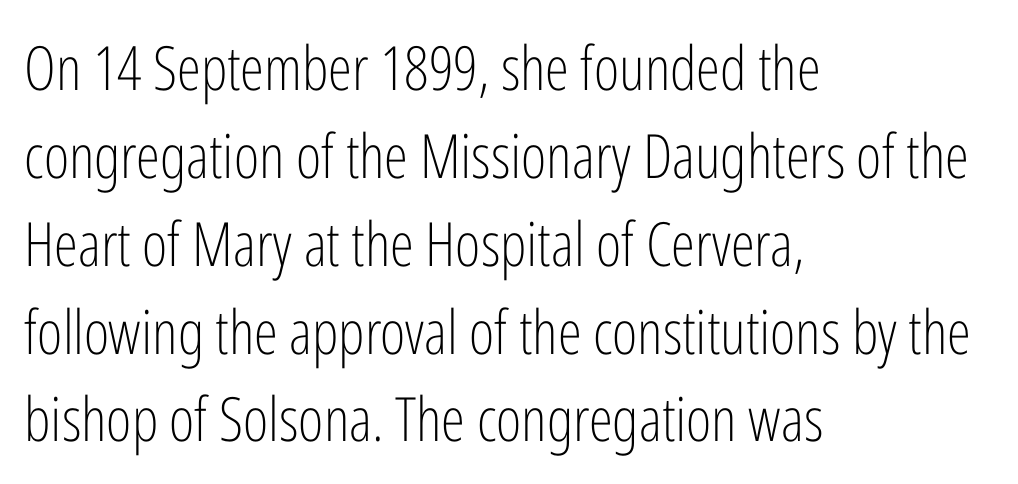
Q: Is the text bold? A: No.
Q: Is the text italic (slanted)? A: No, it is upright.
Q: Is the typeface a serif or a sans-serif typeface? A: Sans-serif.
Q: Is the text underlined? A: No.
Q: How is the paragraph aligned? A: Left-aligned.
Q: Is the spacing between letters normal or unusually wide? A: Normal.
Q: Is the spacing between lines tight, normal or loose? A: Normal.
Q: Width (condensed, normal, or wide)? A: Condensed.
Q: Stroke contrast? A: Low.
Q: x-height? A: Medium.
Q: Monospaced? A: No.
